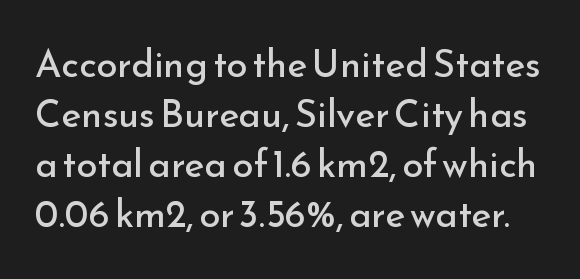
{"serif": "no", "italic": "no", "bold": "no", "weight": "regular", "width": "normal", "stroke_contrast": "low", "x_height": "small", "monospaced": "no", "underline": "no", "line_spacing": "normal", "line_spacing_ratio": 1.32, "letter_spacing": "normal", "letter_spacing_em": 0.0, "glyph_px": 38}
